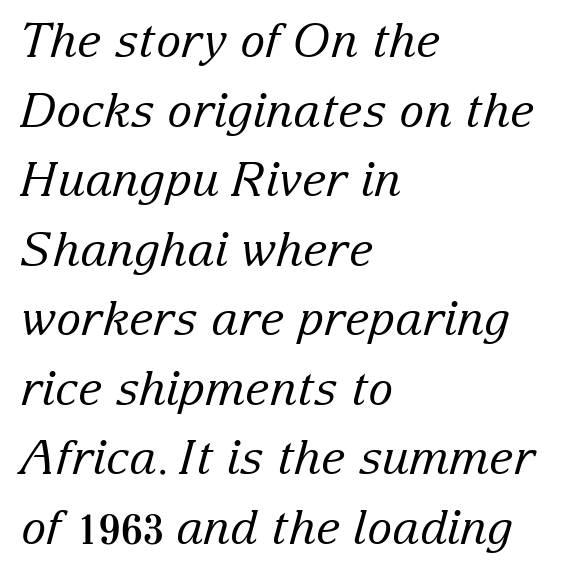
Underlining? Definitely not there. These lines are rendered in a variable-pitch font. Which margin do the lines hug? The left one — the right edge is uneven. Typographically, this falls in the serif category. Compared with typical body copy, the letter spacing here is the same. This is oblique type, the kind used for emphasis or titles.
